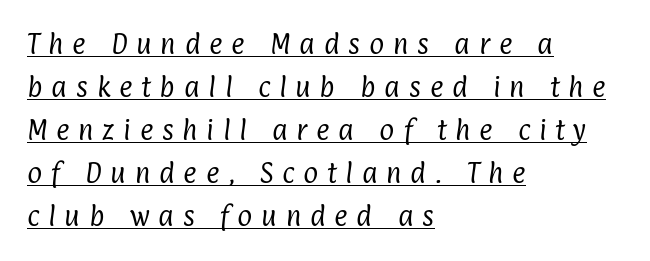
The image shows 23 px text type; set left-aligned, line spacing 1.87x, unusually wide letter spacing (+0.38 em), underlined.
